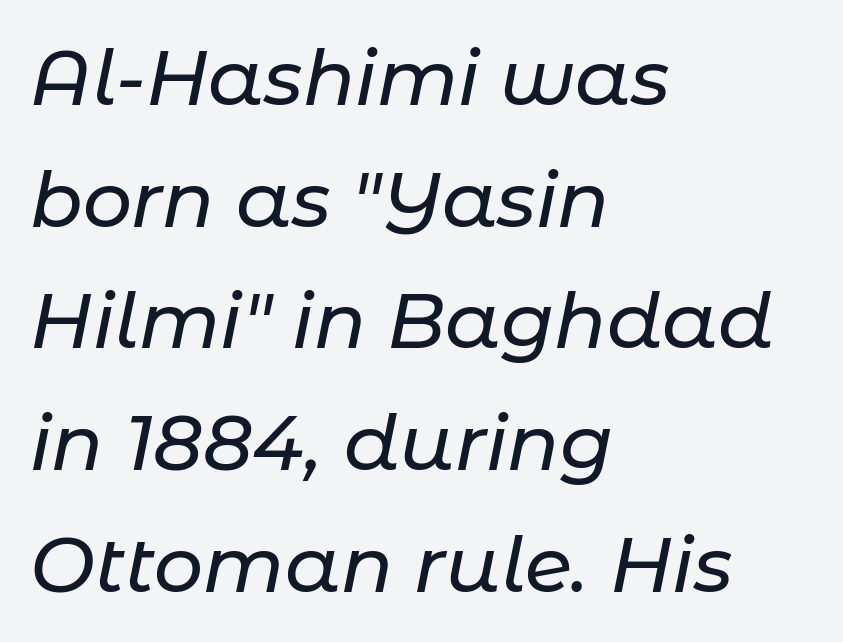
The image shows 77 px text type, italic (leaning right); set left-aligned, normal line spacing (1.58x), normal letter spacing, not underlined; low stroke contrast and a medium x-height.
